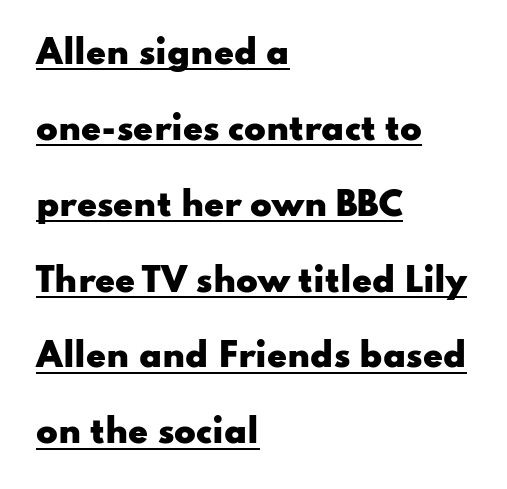
Successive baselines arrive slowly, with a big drop between each. Does extra space separate the letters? No, they use regular spacing. These lines are rendered in a variable-pitch font. This is sans-serif lettering, the kind often seen on screens and signage.
